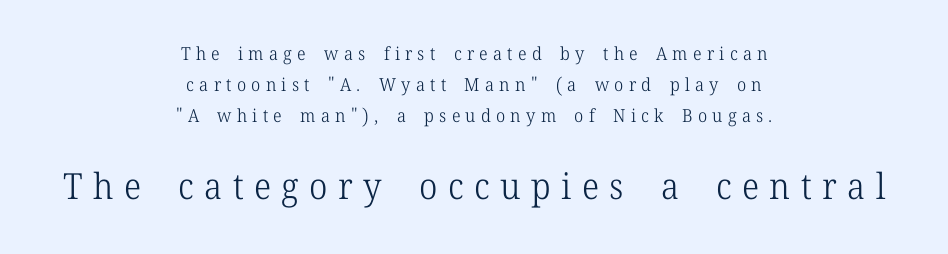
Bigger letters appear in the bottom chunk; the top chunk is reduced. The cut favours lightness, reaching ordinary text weight at its darkest. The horizontal fit of the characters is loose and conspicuously gappy. The compositor balanced each line on the midline. This rendering features lettering with no underline. Looks like regular typesetting: each glyph gets only the width it needs.
